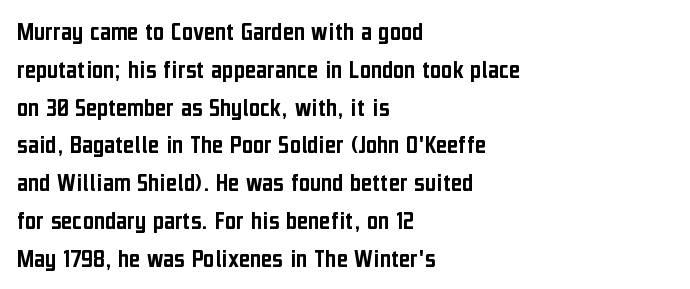
Q: Is the text italic (slanted)? A: No, it is upright.
Q: Is the text underlined? A: No.
Q: How is the paragraph aligned? A: Left-aligned.
Q: Is the spacing between letters normal or unusually wide? A: Normal.
Q: Is the spacing between lines tight, normal or loose? A: Normal.
